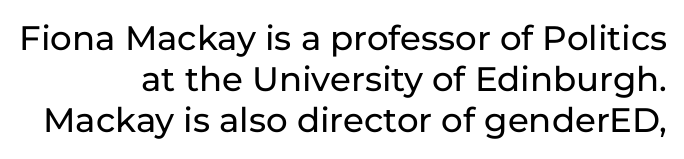
The strip under each line holds only bare page. Caption: standard tracking, unaltered. You could not count columns in this text — the font is proportionally spaced. No italicization has been applied; the sample stays upright. The passage shown is typeset with a sans-serif family.
